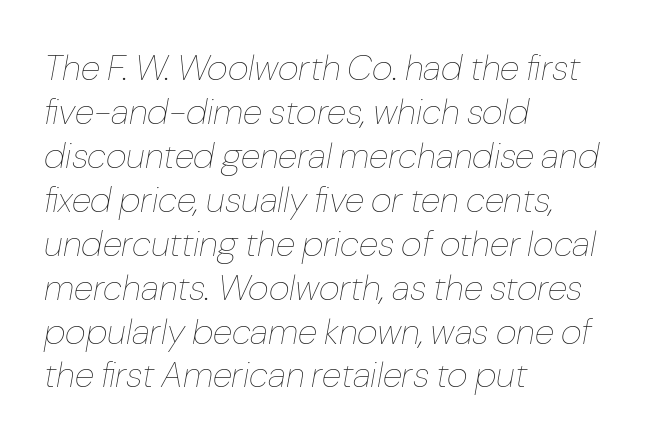
Q: Is the text bold? A: No.
Q: Is the text italic (slanted)? A: Yes, it leans right by about 10 degrees.
Q: Is the text underlined? A: No.
Q: How is the paragraph aligned? A: Left-aligned.
Q: Is the spacing between letters normal or unusually wide? A: Normal.
Q: Width (condensed, normal, or wide)? A: Normal.
Q: Stroke contrast? A: Low.
Q: x-height? A: Medium.
Q: Monospaced? A: No.
